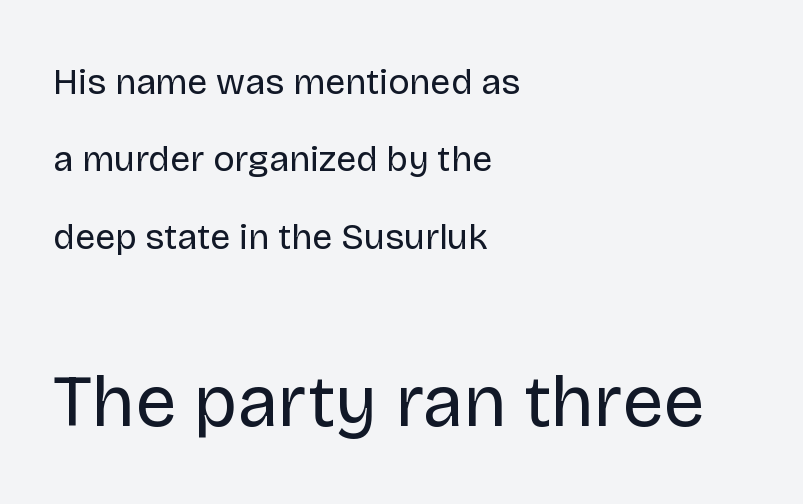
Q: Is the text bold? A: No.
Q: Is the text italic (slanted)? A: No, it is upright.
Q: Is the typeface a serif or a sans-serif typeface? A: Sans-serif.
Q: Is the text underlined? A: No.
Q: How is the paragraph aligned? A: Left-aligned.
Q: Is the spacing between letters normal or unusually wide? A: Normal.
Q: Is the spacing between lines tight, normal or loose? A: Loose.
Q: Which block of text is set in a larger size, the first (top) or the second (bottom)? A: The second (bottom) one.
Q: Width (condensed, normal, or wide)? A: Normal.
Q: Stroke contrast? A: Low.
Q: x-height? A: Large.
Q: Monospaced? A: No.
